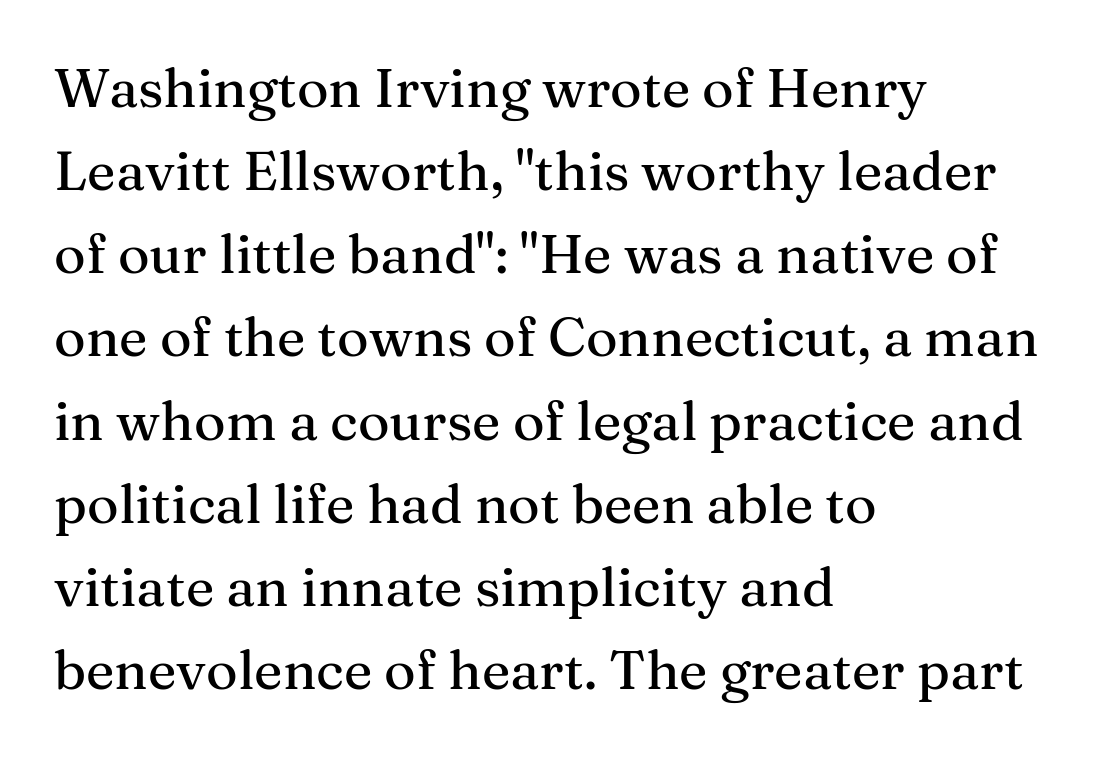
{"serif": "yes", "italic": "no", "width": "normal", "stroke_contrast": "medium", "x_height": "medium", "monospaced": "no", "underline": "no", "align": "left", "line_spacing": "normal", "line_spacing_ratio": 1.54, "letter_spacing": "normal", "letter_spacing_em": 0.0, "glyph_px": 54}
